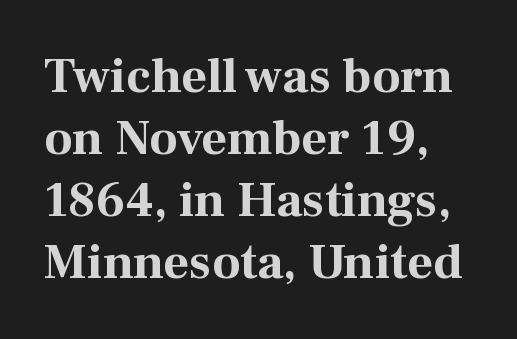
Character widths vary here, with narrow letters taking less room than wide ones. Tracking here is standard; glyphs follow each other at the usual distance. Left-aligned paragraph, ragged on the right. A roman cut, with each character standing at attention.
